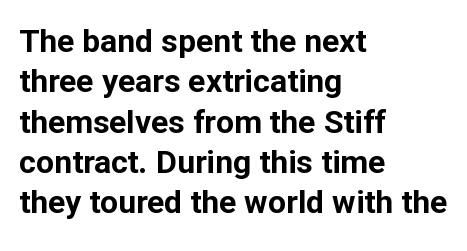
Descenders hang freely into open space. Nothing sits at the stroke ends, so this counts as sans-serif. In terms of letterspacing, this is plain default setting. Posture: vertical. A typesetter would call this proportional, since set widths differ per character. Casual observation: everything's shoved over to the left.
